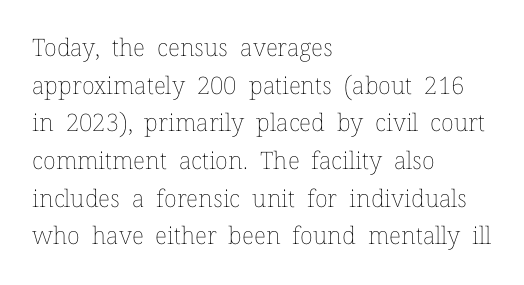
{"italic": "no", "bold": "no", "underline": "no", "align": "left", "line_spacing": "normal", "line_spacing_ratio": 1.57, "letter_spacing": "normal", "letter_spacing_em": 0.0, "glyph_px": 24}
